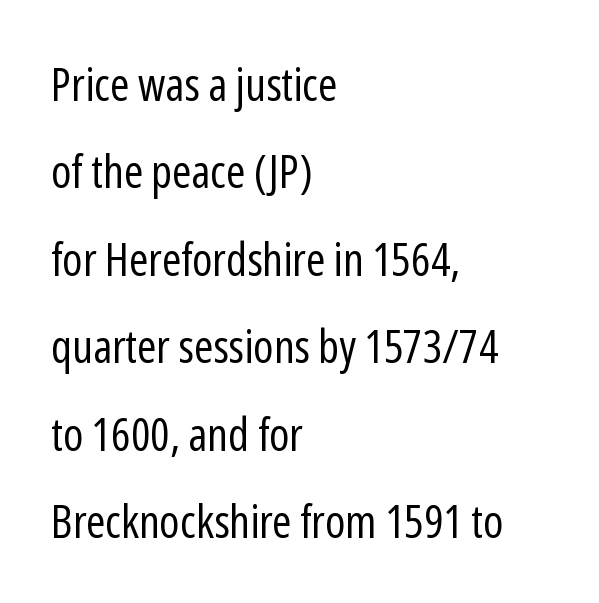
A typesetter would call this leading open, well beyond the default. Spacing verdict: proportional, widths tailored to each character. The horizontal fit of the characters is conventional and even. Visually the block forms a straight wall on the left and a jagged coastline on the right.
